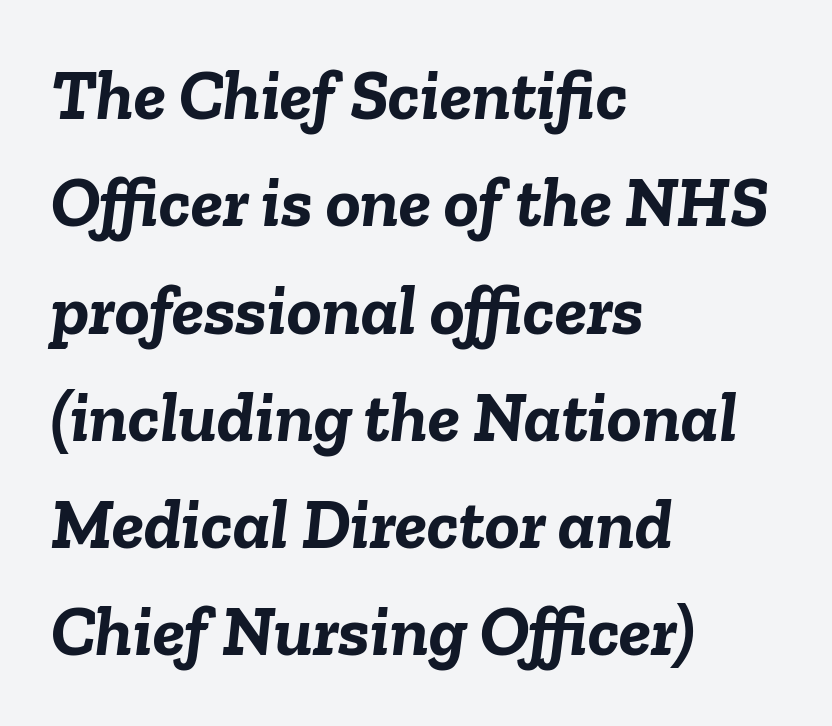
Q: Is the text bold? A: Yes.
Q: Is the text italic (slanted)? A: Yes, it leans right by about 6 degrees.
Q: Is the text underlined? A: No.
Q: How is the paragraph aligned? A: Left-aligned.
Q: Is the spacing between letters normal or unusually wide? A: Normal.
Q: Is the spacing between lines tight, normal or loose? A: Normal.
Q: Width (condensed, normal, or wide)? A: Normal.
Q: Stroke contrast? A: Low.
Q: x-height? A: Medium.
Q: Monospaced? A: No.
